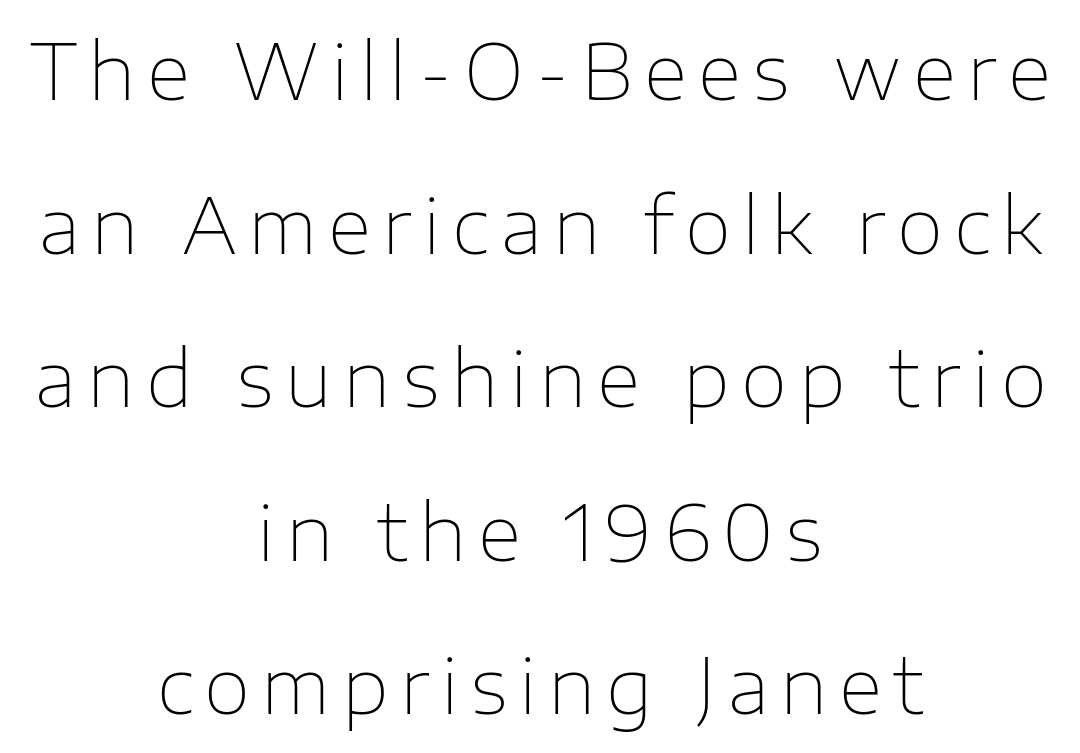
Just letters on the line, the space beneath them empty. The letters stand straight up with perfectly vertical stems. Is the type heavy? It reads as light-to-regular instead. If you folded the block vertically in half, each line would mirror itself in length. The rendering shows plain stroke endings on the letterforms — a sans-serif design.
